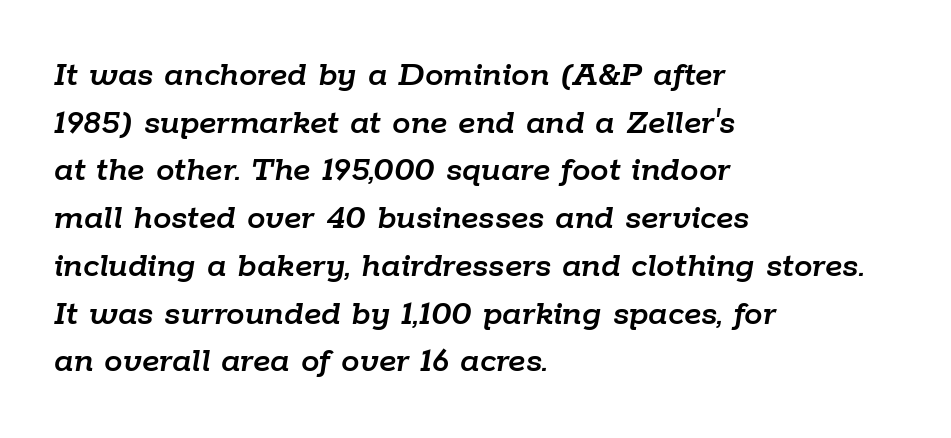
{"italic": "yes", "lean": "right", "slant_degrees": 9, "width": "normal", "stroke_contrast": "low", "x_height": "medium", "monospaced": "no", "underline": "no", "align": "left", "line_spacing": "normal", "line_spacing_ratio": 1.29, "letter_spacing": "normal", "letter_spacing_em": 0.0, "glyph_px": 37}
